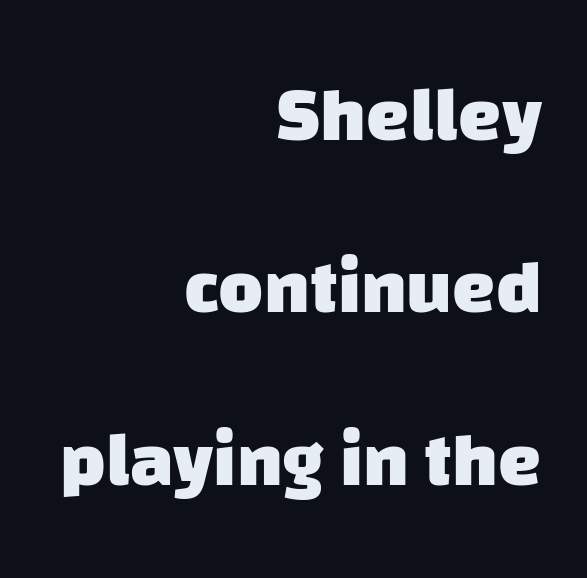
{"serif": "no", "bold": "yes", "weight": "heavy", "width": "normal", "stroke_contrast": "low", "x_height": "large", "monospaced": "no", "underline": "no", "align": "right", "line_spacing": "loose", "line_spacing_ratio": 2.24, "letter_spacing": "normal", "letter_spacing_em": 0.0, "glyph_px": 77}
